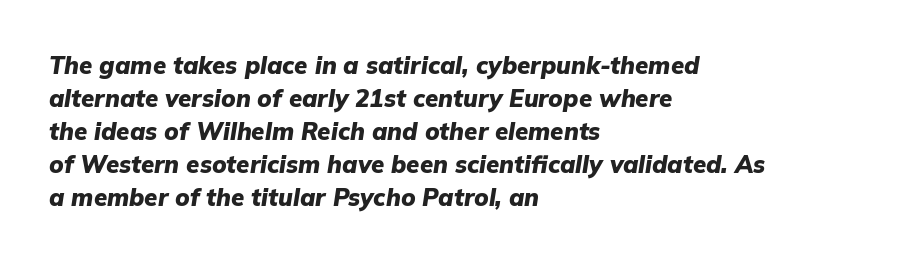
Q: Is the text bold? A: Yes.
Q: Is the text italic (slanted)? A: Yes, it leans right by about 9 degrees.
Q: Is the text underlined? A: No.
Q: How is the paragraph aligned? A: Left-aligned.
Q: Is the spacing between letters normal or unusually wide? A: Normal.
Q: Is the spacing between lines tight, normal or loose? A: Normal.
